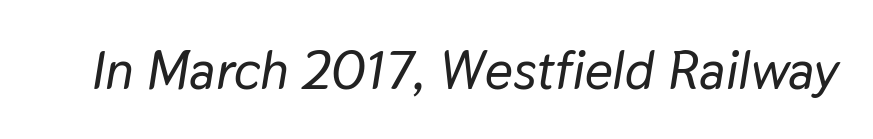
Descenders hang freely into open space. This sample uses an oblique cut, with every glyph tilted off the vertical. Looks like regular typesetting: each glyph gets only the width it needs. Observe the ordinary spacing: letters are neighbours, not strangers.
